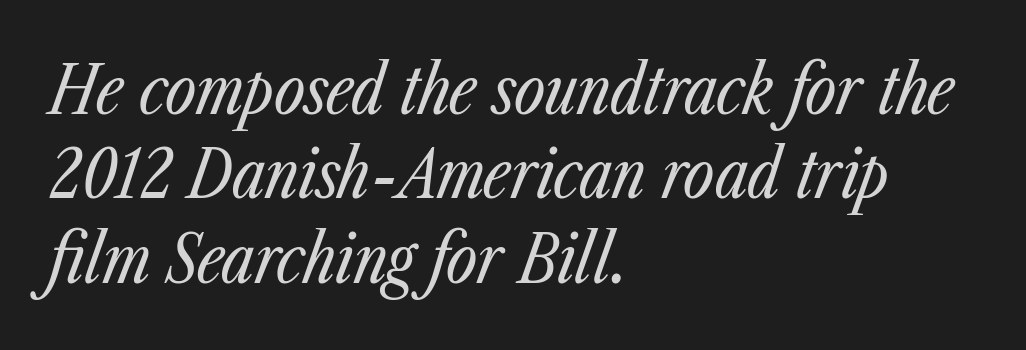
Q: Is the text bold? A: No.
Q: Is the text italic (slanted)? A: Yes, it leans right by about 23 degrees.
Q: Is the text underlined? A: No.
Q: How is the paragraph aligned? A: Left-aligned.
Q: Is the spacing between letters normal or unusually wide? A: Normal.
Q: Is the spacing between lines tight, normal or loose? A: Normal.
Q: Width (condensed, normal, or wide)? A: Condensed.
Q: Stroke contrast? A: Low.
Q: x-height? A: Medium.
Q: Monospaced? A: No.
